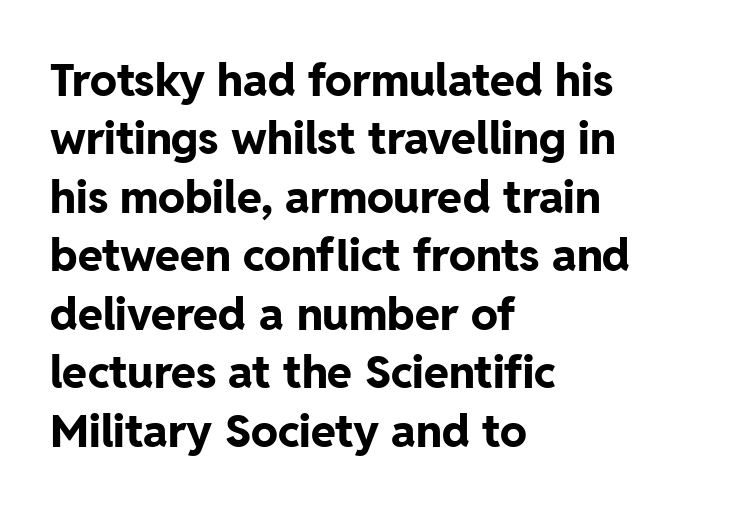
The image shows 45 px bold sans-serif type, upright; set left-aligned, normal line spacing (1.3x), normal letter spacing, not underlined; low stroke contrast and a medium x-height.
